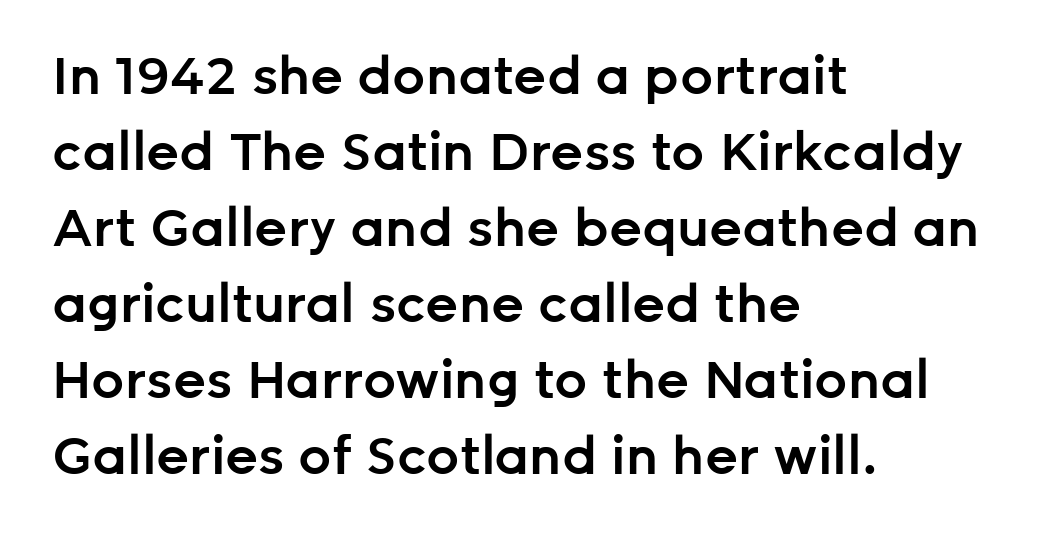
The image shows 52 px semibold sans-serif type, upright; set left-aligned, normal line spacing (1.46x), normal letter spacing, not underlined; low stroke contrast and a medium x-height.
